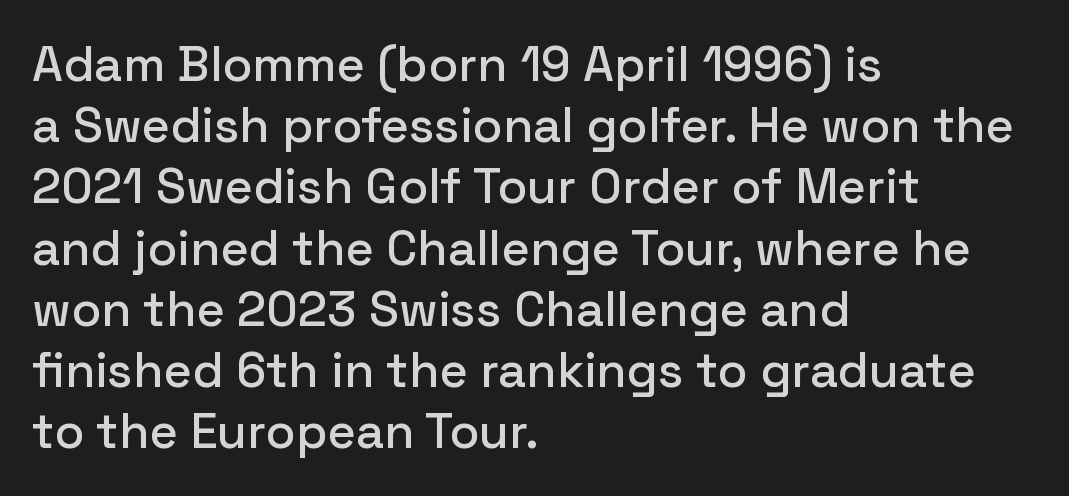
The image shows 49 px sans-serif type, upright; set left-aligned, normal line spacing (1.25x), normal letter spacing, not underlined; low stroke contrast and a medium x-height.
